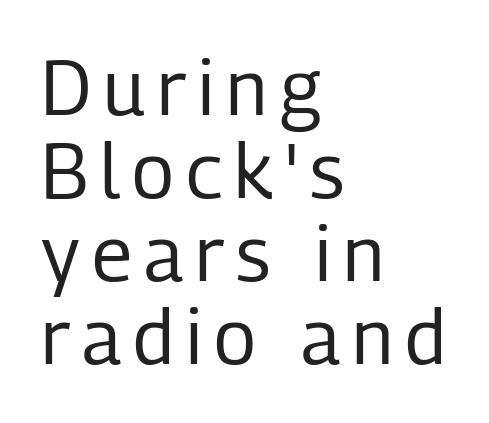
{"serif": "no", "italic": "no", "bold": "no", "weight": "regular", "width": "condensed", "stroke_contrast": "low", "x_height": "medium", "monospaced": "no", "underline": "no", "align": "left", "line_spacing": "tight", "line_spacing_ratio": 1.09, "glyph_px": 76}
